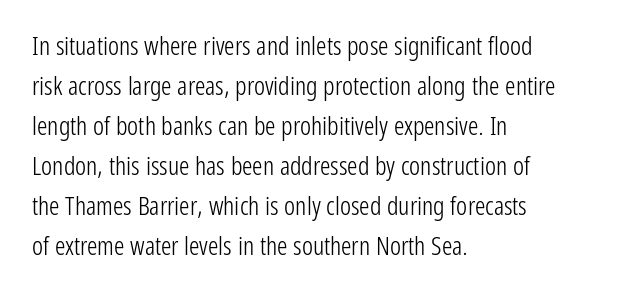
The image shows 26 px text type, upright; set left-aligned, normal line spacing (1.54x), normal letter spacing, not underlined.
